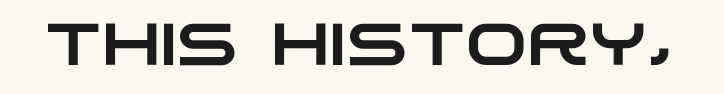
The image shows 59 px wide sans-serif type; set normal letter spacing, not underlined; low stroke contrast and a large x-height.
